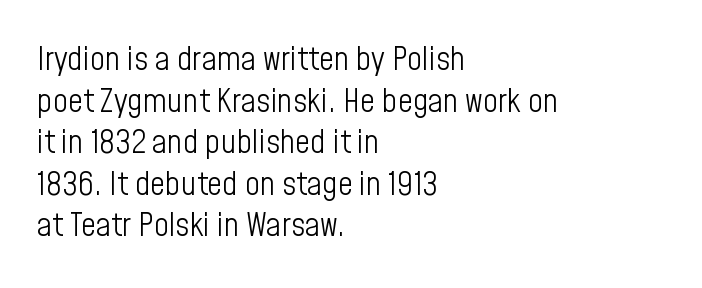
Q: Is the text bold? A: No.
Q: Is the text italic (slanted)? A: No, it is upright.
Q: Is the typeface a serif or a sans-serif typeface? A: Sans-serif.
Q: Is the text underlined? A: No.
Q: How is the paragraph aligned? A: Left-aligned.
Q: Is the spacing between letters normal or unusually wide? A: Normal.
Q: Is the spacing between lines tight, normal or loose? A: Normal.
Q: Width (condensed, normal, or wide)? A: Condensed.
Q: Stroke contrast? A: Low.
Q: x-height? A: Medium.
Q: Monospaced? A: No.
